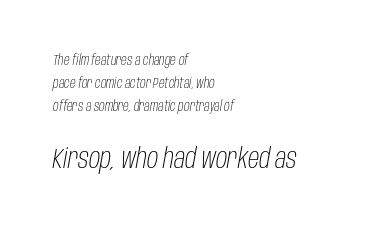
Q: Is the text bold? A: No.
Q: Is the text italic (slanted)? A: Yes, it leans right by about 10 degrees.
Q: Is the text underlined? A: No.
Q: How is the paragraph aligned? A: Left-aligned.
Q: Is the spacing between letters normal or unusually wide? A: Normal.
Q: Is the spacing between lines tight, normal or loose? A: Normal.
Q: Which block of text is set in a larger size, the first (top) or the second (bottom)? A: The second (bottom) one.
Q: Width (condensed, normal, or wide)? A: Condensed.
Q: Stroke contrast? A: Low.
Q: x-height? A: Large.
Q: Monospaced? A: No.
